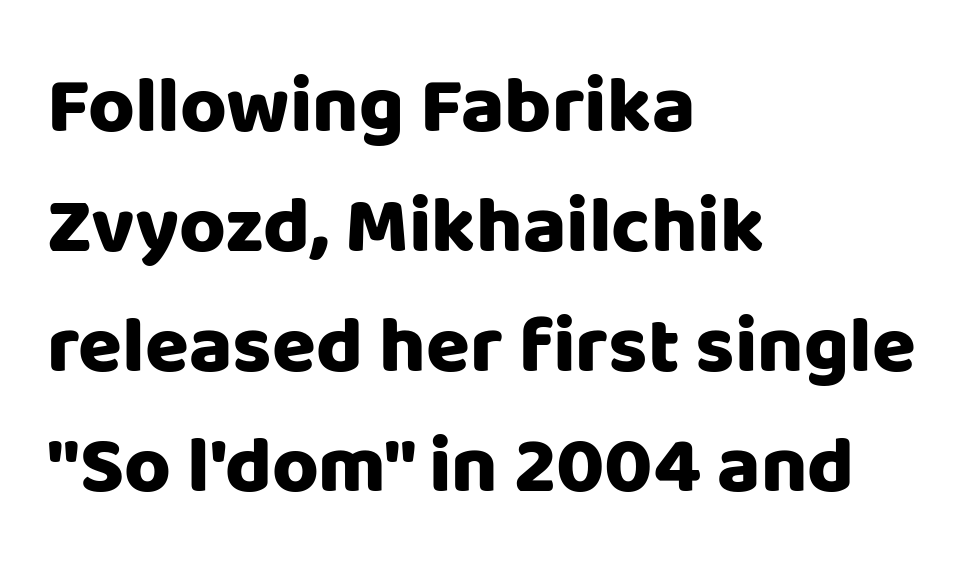
Q: Is the text bold? A: Yes.
Q: Is the text italic (slanted)? A: No, it is upright.
Q: Is the typeface a serif or a sans-serif typeface? A: Sans-serif.
Q: Is the text underlined? A: No.
Q: How is the paragraph aligned? A: Left-aligned.
Q: Is the spacing between letters normal or unusually wide? A: Normal.
Q: Is the spacing between lines tight, normal or loose? A: Normal.
Q: Width (condensed, normal, or wide)? A: Normal.
Q: Stroke contrast? A: Low.
Q: x-height? A: Large.
Q: Monospaced? A: No.
